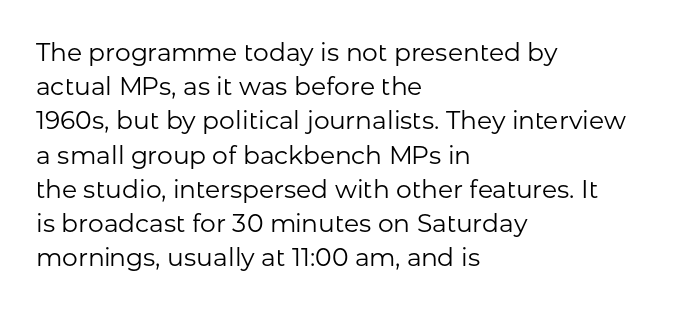
The image shows 25 px text type, upright; set left-aligned, normal line spacing (1.37x), normal letter spacing, not underlined.
